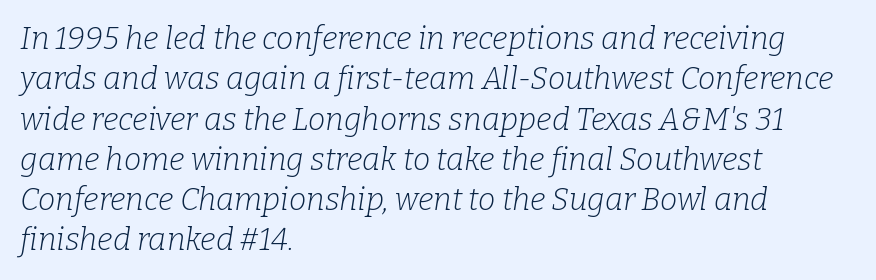
Q: Is the text bold? A: No.
Q: Is the text italic (slanted)? A: Yes, it leans right by about 9 degrees.
Q: Is the typeface a serif or a sans-serif typeface? A: Serif.
Q: Is the text underlined? A: No.
Q: How is the paragraph aligned? A: Left-aligned.
Q: Is the spacing between letters normal or unusually wide? A: Normal.
Q: Is the spacing between lines tight, normal or loose? A: Normal.
Q: Width (condensed, normal, or wide)? A: Normal.
Q: Stroke contrast? A: Low.
Q: x-height? A: Medium.
Q: Monospaced? A: No.
